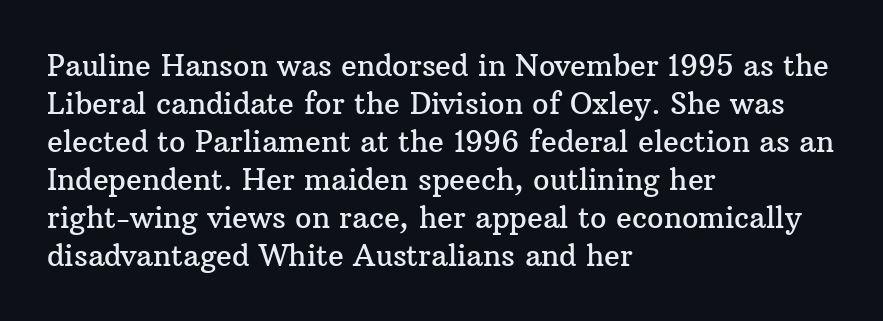
Descenders hang freely into open space. The face used here is proportionally spaced, like ordinary book or web type. Vertical spacing — default. Does the copy run flush right? No — it runs flush left. Do the letters lean? They stand straight.
